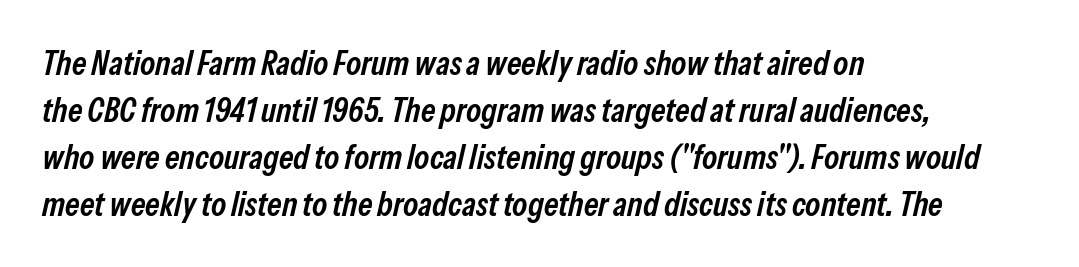
The image shows 34 px semibold, condensed type, italic (leaning right); set left-aligned, normal line spacing (1.38x), normal letter spacing, not underlined; low stroke contrast and a medium x-height.
